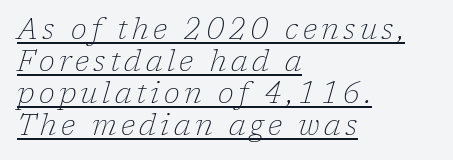
{"serif": "yes", "italic": "yes", "lean": "right", "slant_degrees": 17, "bold": "no", "weight": "thin", "width": "normal", "stroke_contrast": "low", "x_height": "medium", "monospaced": "no", "underline": "yes", "align": "left", "line_spacing": "tight", "line_spacing_ratio": 1.1, "glyph_px": 29}
